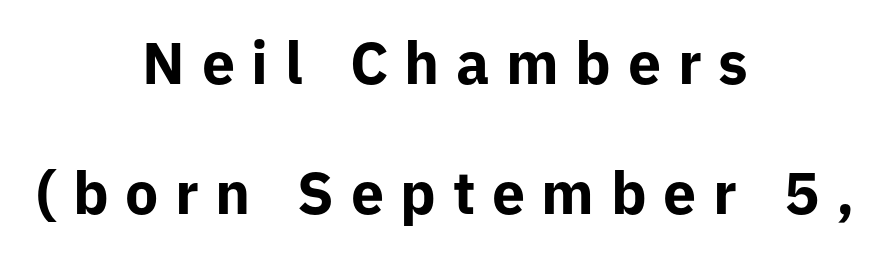
Check where the strokes stop: nothing finishes them off — pure sans. Descenders hang freely into open space. How would I describe the line gaps? Wide and relaxed. The type is letterspaced generously, with wide tracking. A typesetter would call this proportional, since set widths differ per character.
